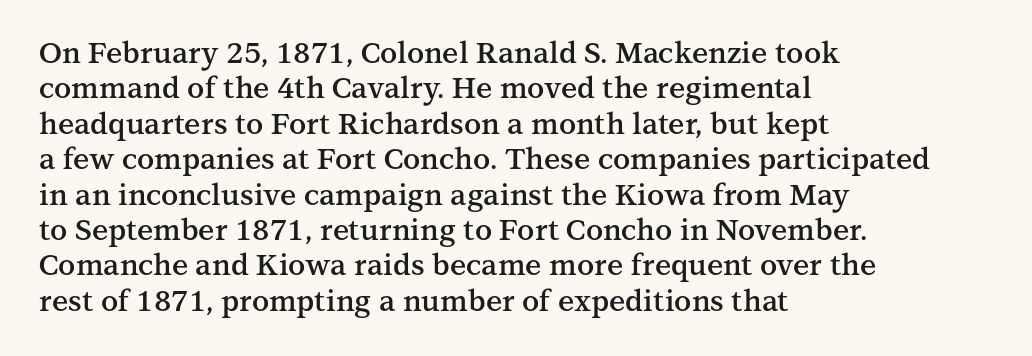
The passage shown has conventional tracking throughout. Just letters on the line, the space beneath them empty. The text block is weighted toward the left margin, trailing off unevenly rightward. The passage shown is typeset with a serif family. In terms of posture, this sample is upright.
